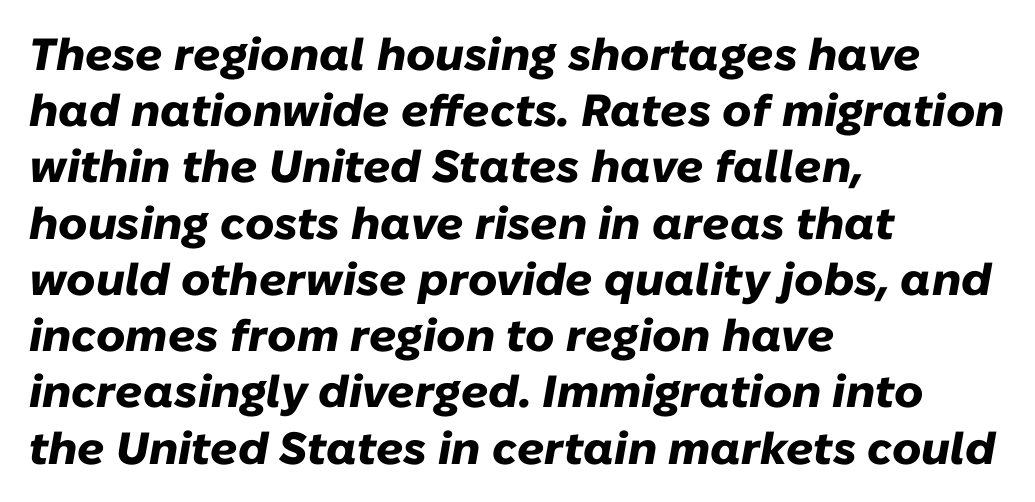
The image shows 45 px heavy type, italic (leaning right); set left-aligned, normal line spacing (1.25x), normal letter spacing, not underlined; low stroke contrast and a medium x-height.
